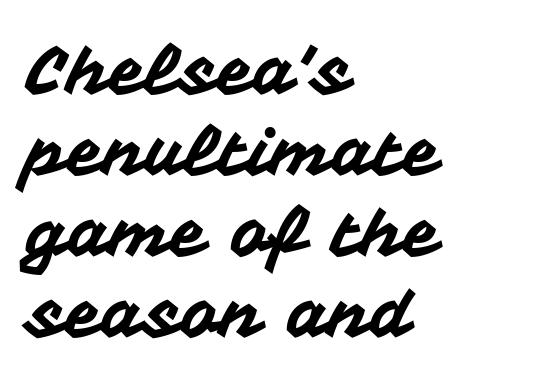
Does the copy run flush right? No — it runs flush left. No extra tracking has been applied to these lines. This rendering employs a face without finishing strokes, i.e., a sans-serif.
